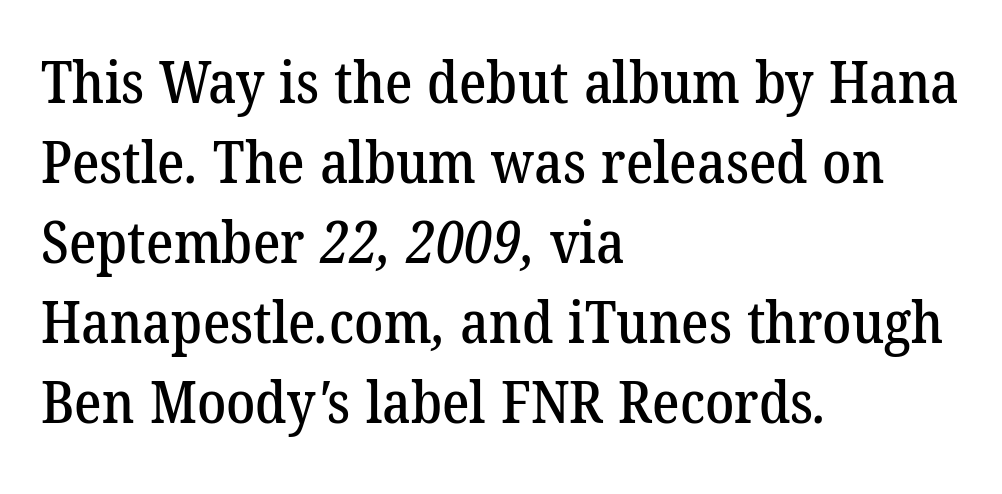
These lines are rendered in a variable-pitch font. Quick note: underline off. This block has exactly the height ordinary leading produces. These lines keep a tight, regular rhythm from letter to letter.
